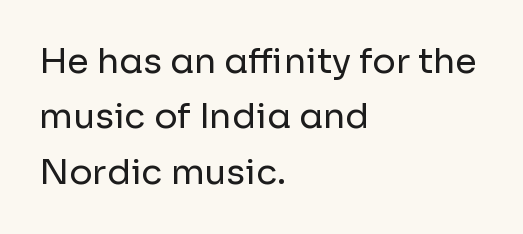
Q: Is the text bold? A: No.
Q: Is the text italic (slanted)? A: No, it is upright.
Q: Is the typeface a serif or a sans-serif typeface? A: Sans-serif.
Q: Is the text underlined? A: No.
Q: How is the paragraph aligned? A: Left-aligned.
Q: Is the spacing between letters normal or unusually wide? A: Normal.
Q: Is the spacing between lines tight, normal or loose? A: Normal.
Q: Width (condensed, normal, or wide)? A: Normal.
Q: Stroke contrast? A: Low.
Q: x-height? A: Medium.
Q: Monospaced? A: No.
